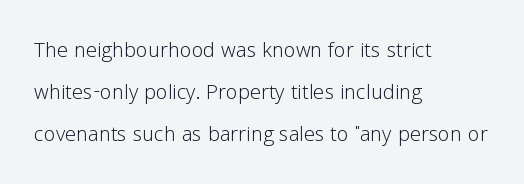
{"italic": "no", "bold": "no", "underline": "no", "align": "left", "line_spacing": "normal", "line_spacing_ratio": 1.56, "letter_spacing": "normal", "letter_spacing_em": 0.0, "glyph_px": 27}
